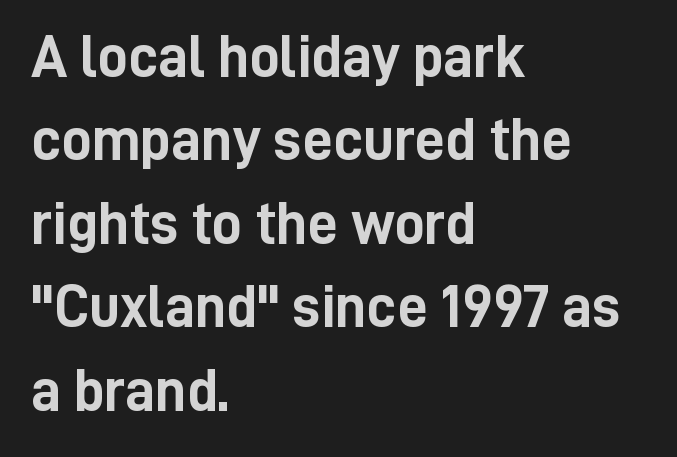
Q: Is the text bold? A: Yes.
Q: Is the text italic (slanted)? A: No, it is upright.
Q: Is the typeface a serif or a sans-serif typeface? A: Sans-serif.
Q: Is the text underlined? A: No.
Q: How is the paragraph aligned? A: Left-aligned.
Q: Is the spacing between letters normal or unusually wide? A: Normal.
Q: Is the spacing between lines tight, normal or loose? A: Normal.
Q: Width (condensed, normal, or wide)? A: Condensed.
Q: Stroke contrast? A: Low.
Q: x-height? A: Medium.
Q: Monospaced? A: No.
